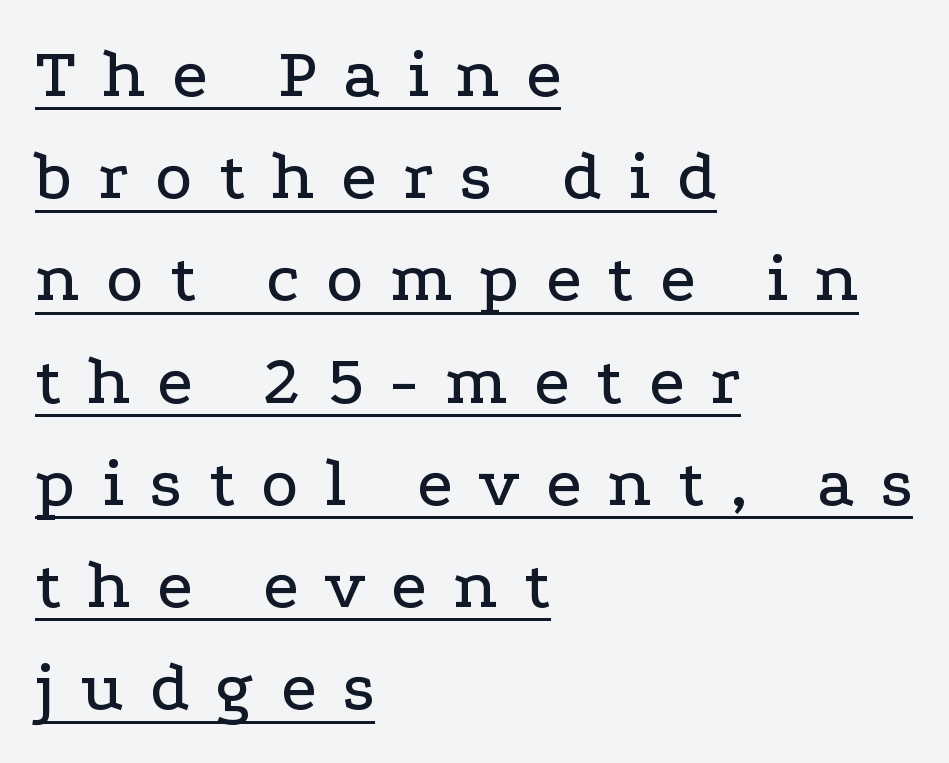
Q: Is the text italic (slanted)? A: No, it is upright.
Q: Is the typeface a serif or a sans-serif typeface? A: Serif.
Q: Is the text underlined? A: Yes.
Q: How is the paragraph aligned? A: Left-aligned.
Q: Is the spacing between letters normal or unusually wide? A: Unusually wide.
Q: Is the spacing between lines tight, normal or loose? A: Normal.
Q: Width (condensed, normal, or wide)? A: Wide.
Q: Stroke contrast? A: Low.
Q: x-height? A: Medium.
Q: Monospaced? A: No.
